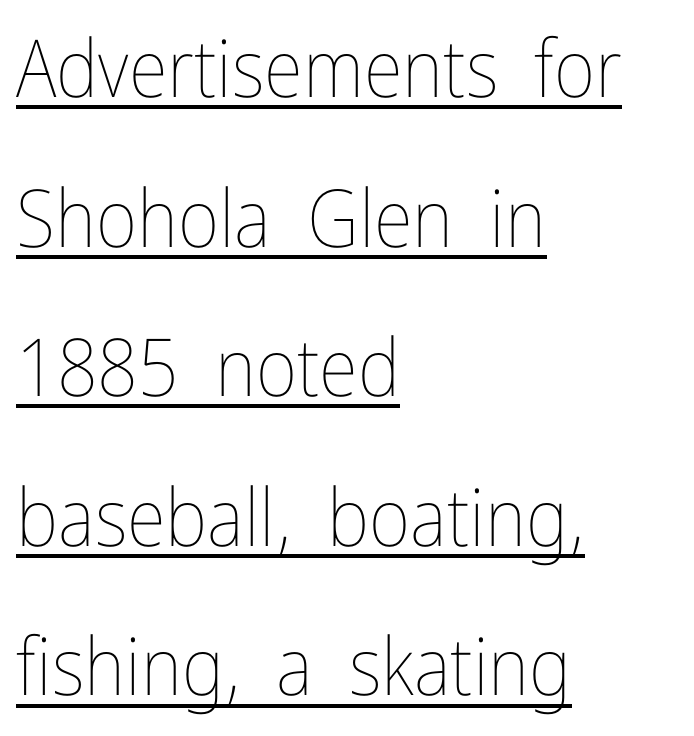
The image shows 80 px thin, condensed type, upright; set left-aligned, line spacing 1.87x, normal letter spacing, underlined; low stroke contrast and a medium x-height.
